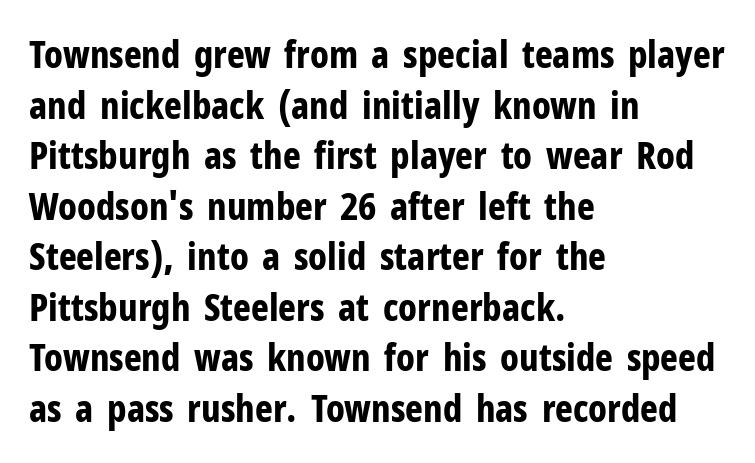
Bare-footed words on every line. Words appear dense and cohesive because spacing is normal. Each letter keeps its own natural width here, so spacing adapts to shape. The line-height multiplier appears to be the usual default. Horizontally, the lines are justified to the leading edge only. These lines carry a lot of weight — the face is fully bold.
